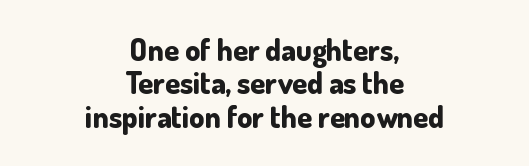
{"serif": "no", "italic": "no", "bold": "yes", "weight": "bold", "width": "normal", "stroke_contrast": "low", "x_height": "small", "monospaced": "no", "underline": "no", "align": "center", "line_spacing": "tight", "line_spacing_ratio": 1.11, "letter_spacing": "normal", "letter_spacing_em": 0.0, "glyph_px": 30}
